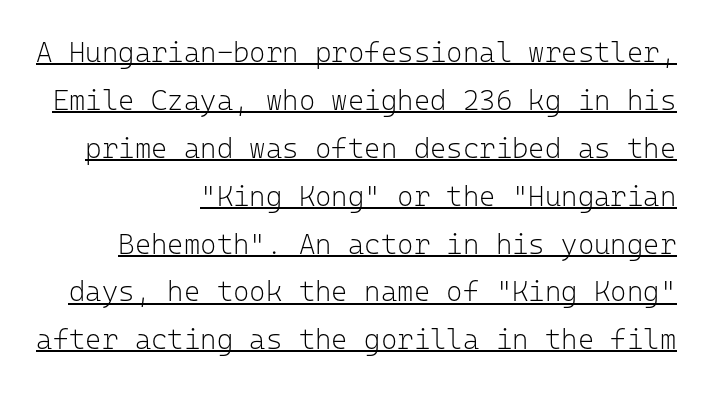
Alignment: flush right. These lines keep a tight, regular rhythm from letter to letter. This sample has the even, mechanical cadence of fixed-width lettering. The passage shown is underscored from start to finish. The weight tops out at a normal text grade. These lines were composed using upright roman letters.
